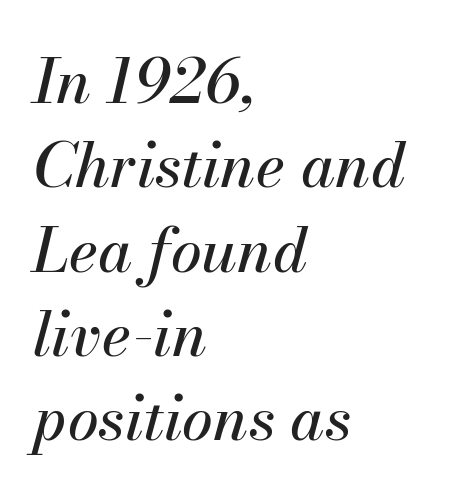
Line beginnings align vertically; line endings do not. Look at the tracking — it's just the regular setting, nothing added. Reading down the column, the eye jumps a familiar distance to each next line. Quick note: italic. Character widths vary here, with narrow letters taking less room than wide ones. The area under the type is left untouched.
